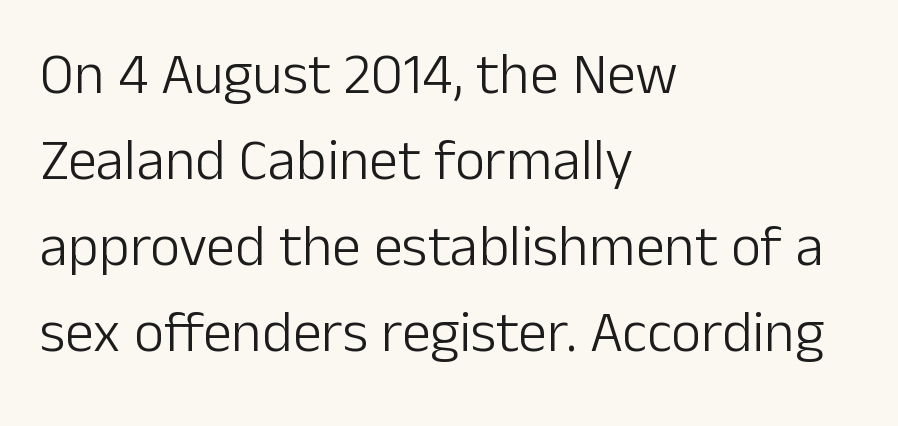
The image shows 58 px light sans-serif type, upright; set left-aligned, normal line spacing (1.48x), normal letter spacing, not underlined; low stroke contrast and a medium x-height.
